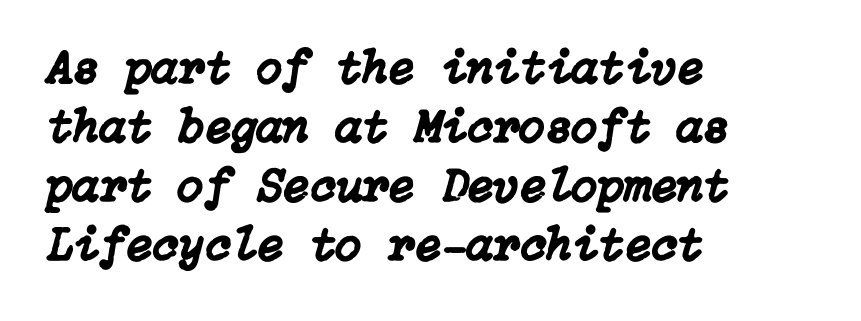
{"italic": "yes", "lean": "right", "slant_degrees": 15, "width": "normal", "stroke_contrast": "low", "x_height": "medium", "underline": "no", "align": "left", "line_spacing_ratio": 1.23, "letter_spacing": "normal", "letter_spacing_em": 0.0, "glyph_px": 48}
